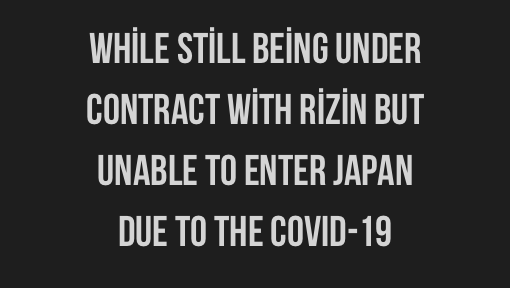
{"serif": "no", "italic": "no", "bold": "yes", "weight": "semibold", "width": "condensed", "stroke_contrast": "low", "x_height": "large", "monospaced": "no", "underline": "no", "align": "center", "line_spacing": "normal", "line_spacing_ratio": 1.42, "letter_spacing": "normal", "letter_spacing_em": 0.0, "glyph_px": 43}
